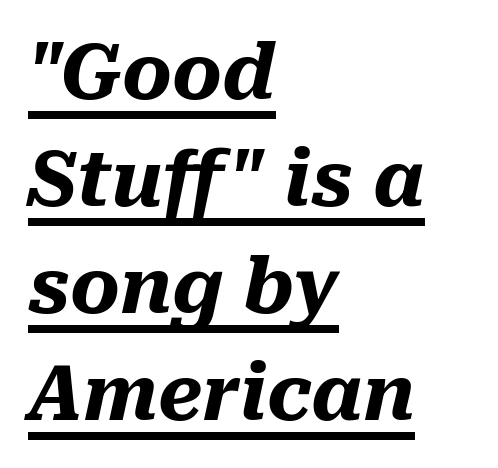
Q: Is the text bold? A: Yes.
Q: Is the text italic (slanted)? A: Yes, it leans right by about 10 degrees.
Q: Is the text underlined? A: Yes.
Q: How is the paragraph aligned? A: Left-aligned.
Q: Is the spacing between letters normal or unusually wide? A: Normal.
Q: Is the spacing between lines tight, normal or loose? A: Normal.
Q: Width (condensed, normal, or wide)? A: Normal.
Q: Stroke contrast? A: Medium.
Q: x-height? A: Medium.
Q: Monospaced? A: No.
